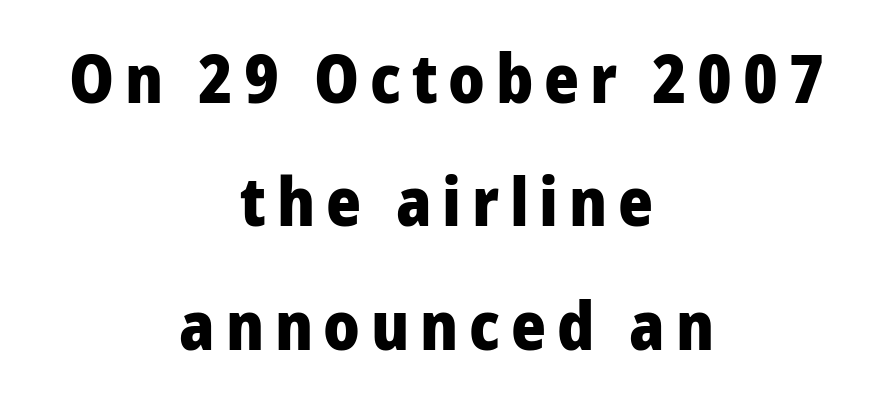
The image shows 67 px heavy sans-serif type, upright; set centered, line spacing 1.84x, not underlined; low stroke contrast and a medium x-height.
